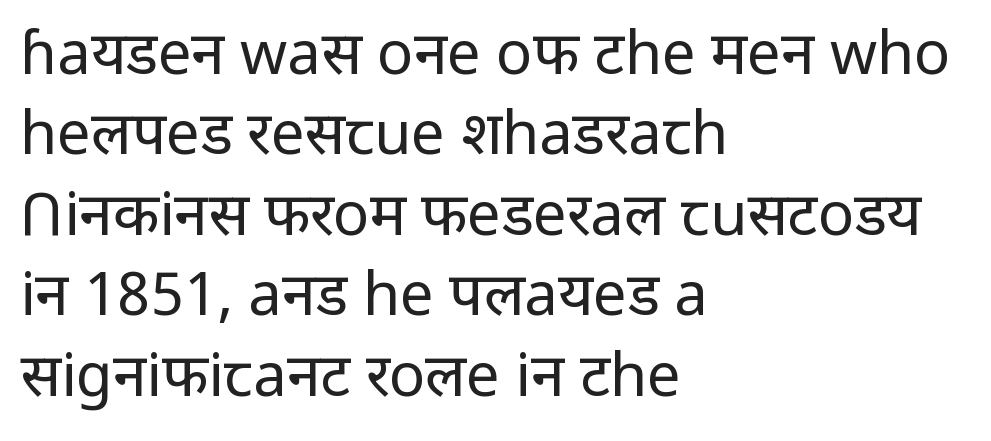
The image shows 60 px regular-weight sans-serif type, upright; set left-aligned, normal line spacing (1.34x), normal letter spacing, not underlined; low stroke contrast and a medium x-height.
